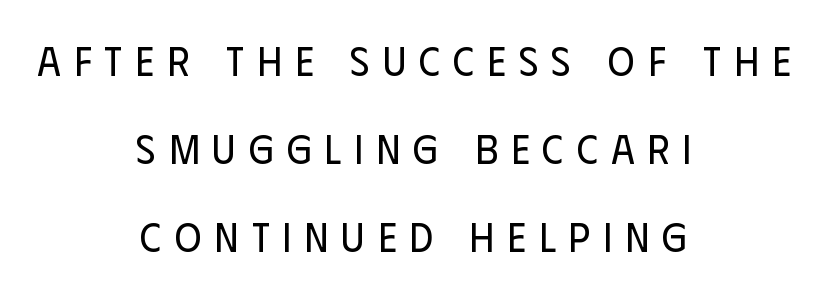
{"serif": "no", "italic": "no", "bold": "no", "weight": "regular", "width": "condensed", "stroke_contrast": "low", "x_height": "large", "monospaced": "no", "underline": "no", "align": "center", "line_spacing": "loose", "line_spacing_ratio": 2.15, "letter_spacing": "wide", "letter_spacing_em": 0.32, "glyph_px": 41}
